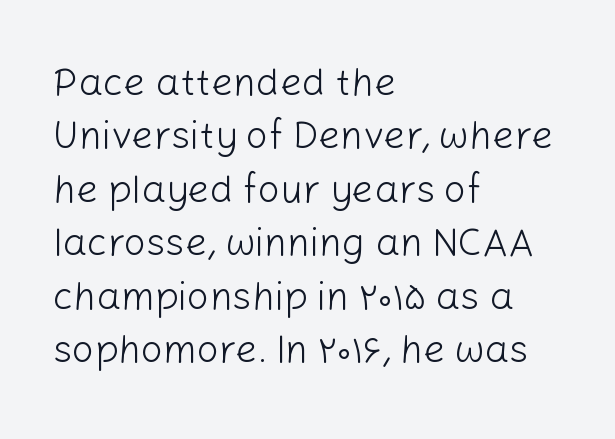
Q: Is the text bold? A: No.
Q: Is the text italic (slanted)? A: No, it is upright.
Q: Is the typeface a serif or a sans-serif typeface? A: Sans-serif.
Q: Is the text underlined? A: No.
Q: How is the paragraph aligned? A: Left-aligned.
Q: Is the spacing between letters normal or unusually wide? A: Normal.
Q: Is the spacing between lines tight, normal or loose? A: Normal.
Q: Width (condensed, normal, or wide)? A: Normal.
Q: Stroke contrast? A: Low.
Q: x-height? A: Medium.
Q: Monospaced? A: No.
